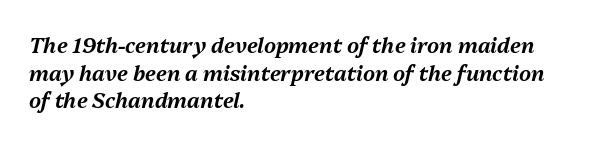
{"italic": "yes", "lean": "right", "slant_degrees": 13, "underline": "no", "align": "left", "line_spacing": "normal", "line_spacing_ratio": 1.31, "letter_spacing": "normal", "letter_spacing_em": 0.0, "glyph_px": 21}
